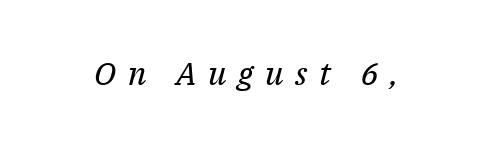
{"serif": "yes", "italic": "yes", "lean": "right", "slant_degrees": 14, "bold": "no", "weight": "regular", "width": "normal", "stroke_contrast": "medium", "x_height": "medium", "monospaced": "no", "underline": "no", "letter_spacing": "wide", "letter_spacing_em": 0.36, "glyph_px": 32}
